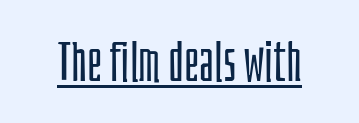
{"serif": "no", "italic": "no", "bold": "no", "weight": "light", "width": "condensed", "stroke_contrast": "low", "x_height": "large", "monospaced": "no", "underline": "yes", "letter_spacing": "normal", "letter_spacing_em": 0.0, "glyph_px": 54}
